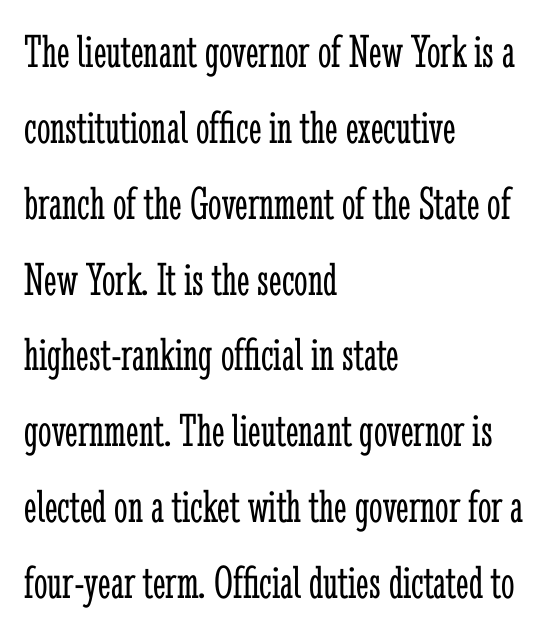
Standard letterfit; no display-style spreading of the glyphs. Layout note: lines flush left. The designer left line spacing at the default. Check under the words: just untouched page. These lines are rendered in a variable-pitch font.
